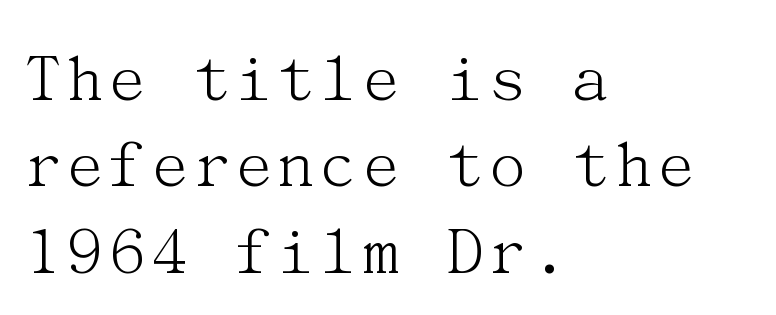
Stroke mass is kept to a normal reading level or below. Is the block centered? No — it sits flush against the left margin. A serif font was chosen for this passage. Unmarked baselines from the first word to the last. Posture: straight, roman, zero tilt. Letter spacing: default.
